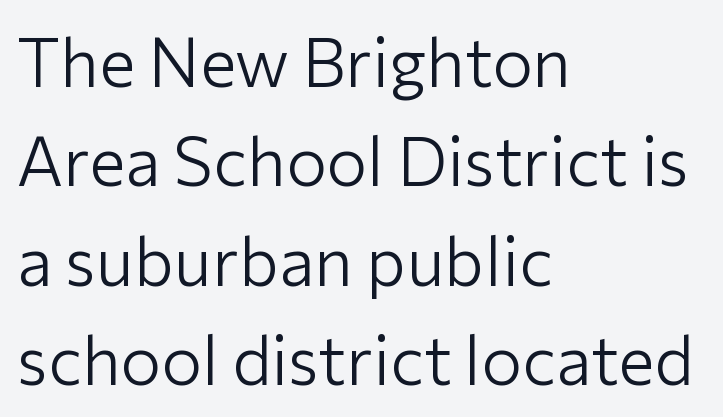
The image shows 68 px light sans-serif type, upright; set left-aligned, normal line spacing (1.46x), normal letter spacing, not underlined; low stroke contrast and a medium x-height.
